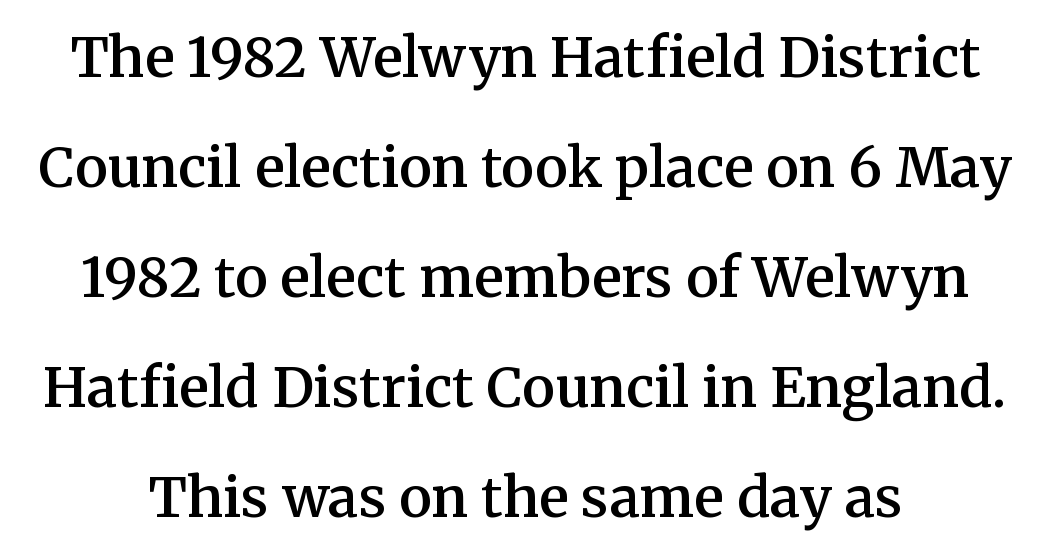
{"serif": "yes", "italic": "no", "bold": "semi", "weight": "semibold", "width": "normal", "stroke_contrast": "medium", "x_height": "medium", "monospaced": "no", "underline": "no", "line_spacing": "loose", "line_spacing_ratio": 2.0, "letter_spacing": "normal", "letter_spacing_em": 0.0, "glyph_px": 55}
